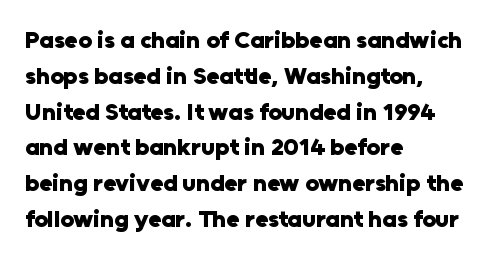
{"italic": "no", "bold": "yes", "underline": "no", "align": "left", "line_spacing": "normal", "line_spacing_ratio": 1.49, "letter_spacing": "normal", "letter_spacing_em": 0.0, "glyph_px": 24}
